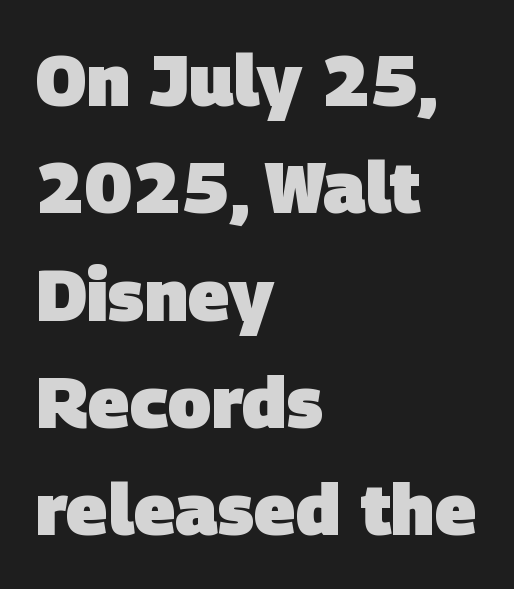
Q: Is the text bold? A: Yes.
Q: Is the typeface a serif or a sans-serif typeface? A: Sans-serif.
Q: Is the text underlined? A: No.
Q: How is the paragraph aligned? A: Left-aligned.
Q: Is the spacing between letters normal or unusually wide? A: Normal.
Q: Is the spacing between lines tight, normal or loose? A: Normal.
Q: Width (condensed, normal, or wide)? A: Normal.
Q: Stroke contrast? A: Low.
Q: x-height? A: Large.
Q: Monospaced? A: No.
